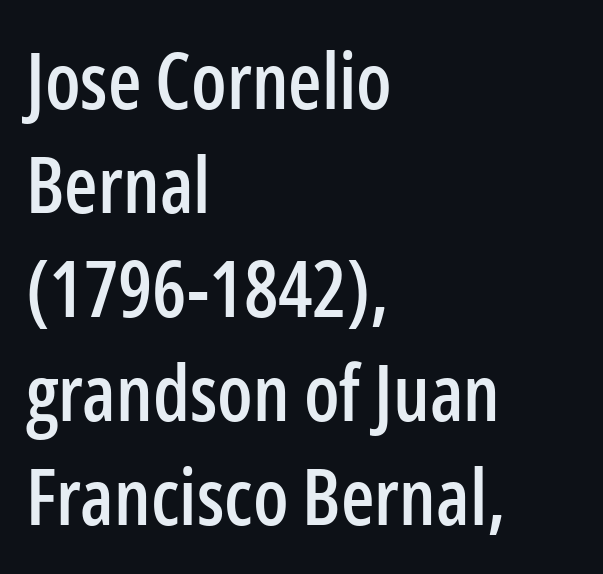
Each row of text sits above clean, open space. This rendering uses left alignment, leaving the right contour irregular. This sample uses an upright cut, with every glyph sitting square on the baseline. To sum up the face: it is a sans, with no serifs. Proportional: the letters do not fall into vertical columns.
